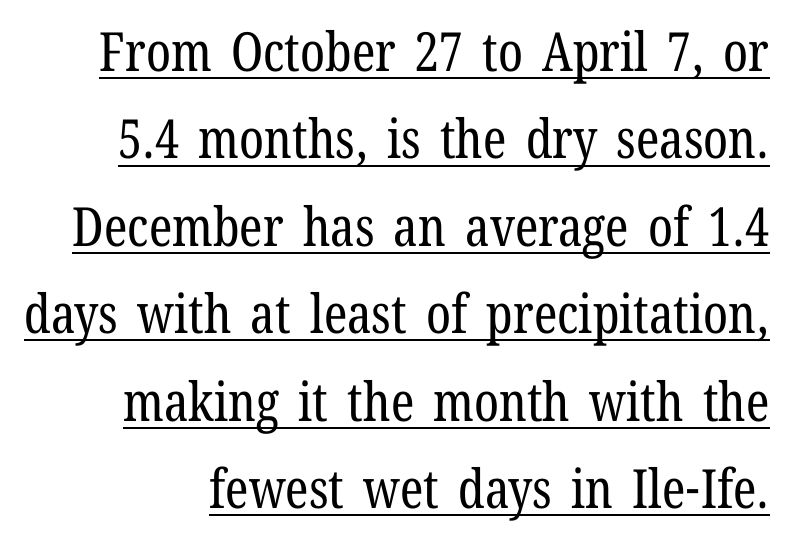
{"serif": "yes", "italic": "no", "bold": "no", "weight": "regular", "width": "condensed", "stroke_contrast": "low", "x_height": "medium", "monospaced": "no", "underline": "yes", "line_spacing": "normal", "line_spacing_ratio": 1.62, "letter_spacing": "normal", "letter_spacing_em": 0.0, "glyph_px": 54}
